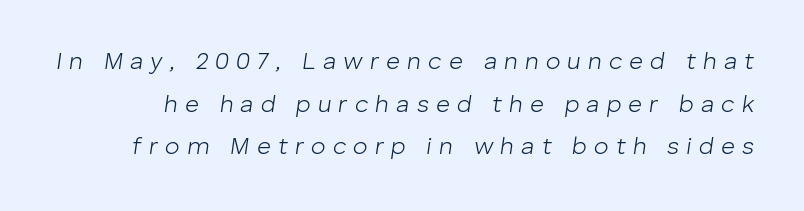
The lettering tilts uniformly, giving the passage an italic look. Caption: face not bold, strokes unweighted. The gaps between neighbouring characters are conspicuously large. The zone under the glyphs is completely vacant.
